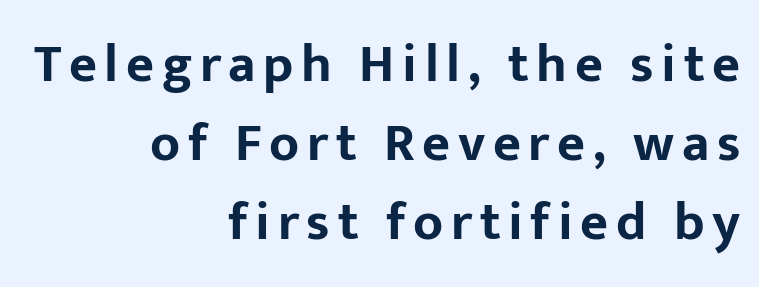
The image shows 54 px bold sans-serif type, upright; set right-aligned, normal line spacing (1.46x), not underlined; low stroke contrast and a medium x-height.
